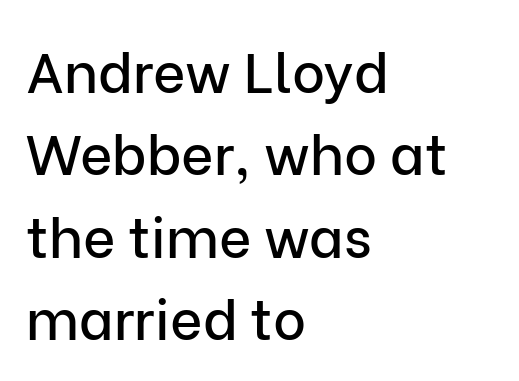
The image shows 56 px sans-serif type, upright; set left-aligned, normal line spacing (1.47x), normal letter spacing, not underlined; low stroke contrast and a medium x-height.
